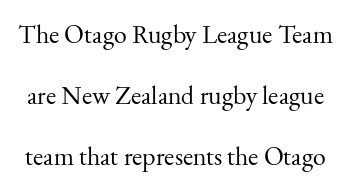
The image shows 26 px text type, upright; set loose line spacing (2.35x), normal letter spacing, not underlined.
